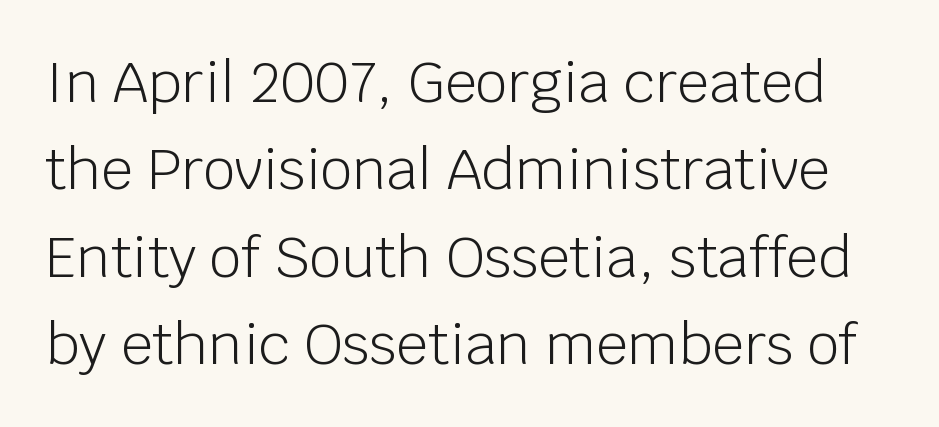
{"serif": "no", "italic": "no", "bold": "no", "weight": "light", "width": "normal", "stroke_contrast": "low", "x_height": "large", "monospaced": "no", "underline": "no", "line_spacing": "normal", "line_spacing_ratio": 1.56, "letter_spacing": "normal", "letter_spacing_em": 0.0, "glyph_px": 56}
